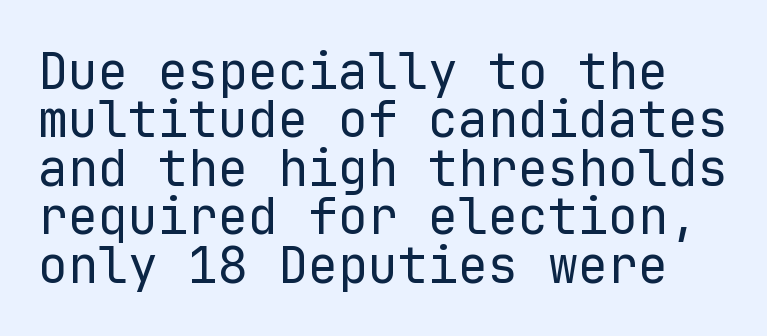
The image shows 50 px regular-weight sans-serif type, upright, monospaced; set tight line spacing (0.97x), normal letter spacing, not underlined; low stroke contrast and a medium x-height.
